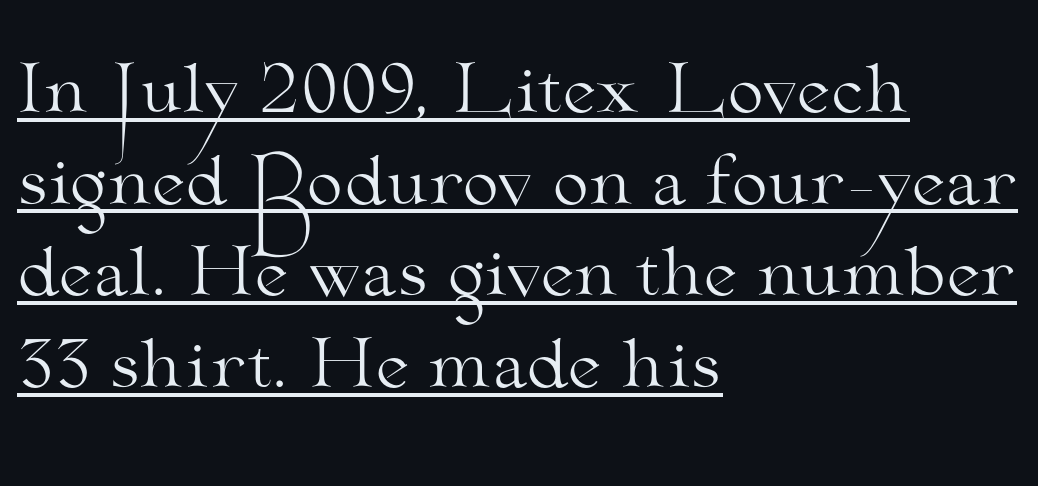
The image shows 65 px light, wide serif type, upright; set left-aligned, normal line spacing (1.41x), normal letter spacing, underlined; medium stroke contrast and a small x-height.
